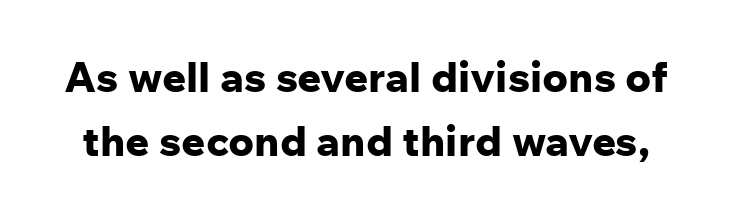
The image shows 42 px bold sans-serif type, upright; set normal line spacing (1.53x), normal letter spacing, not underlined; low stroke contrast and a medium x-height.
